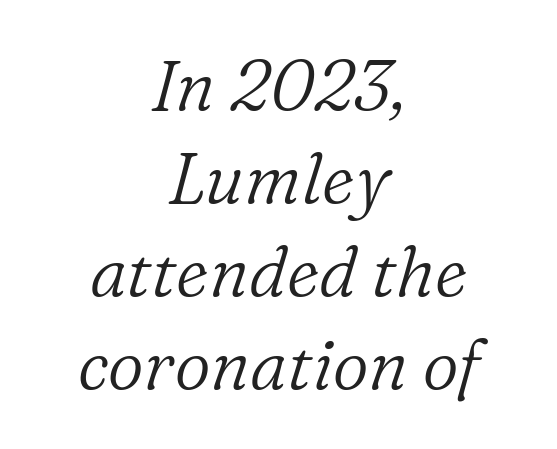
The image shows 70 px light serif type, italic (leaning right); set centered, normal line spacing (1.33x), normal letter spacing, not underlined; low stroke contrast and a medium x-height.
